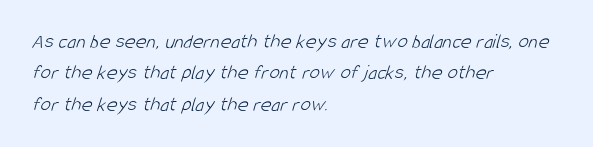
The image shows 21 px text type; set left-aligned, normal line spacing (1.5x), normal letter spacing, not underlined.
